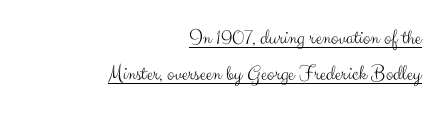
{"bold": "no", "underline": "yes", "align": "right", "line_spacing": "normal", "line_spacing_ratio": 1.64, "letter_spacing": "normal", "letter_spacing_em": 0.0, "glyph_px": 22}
